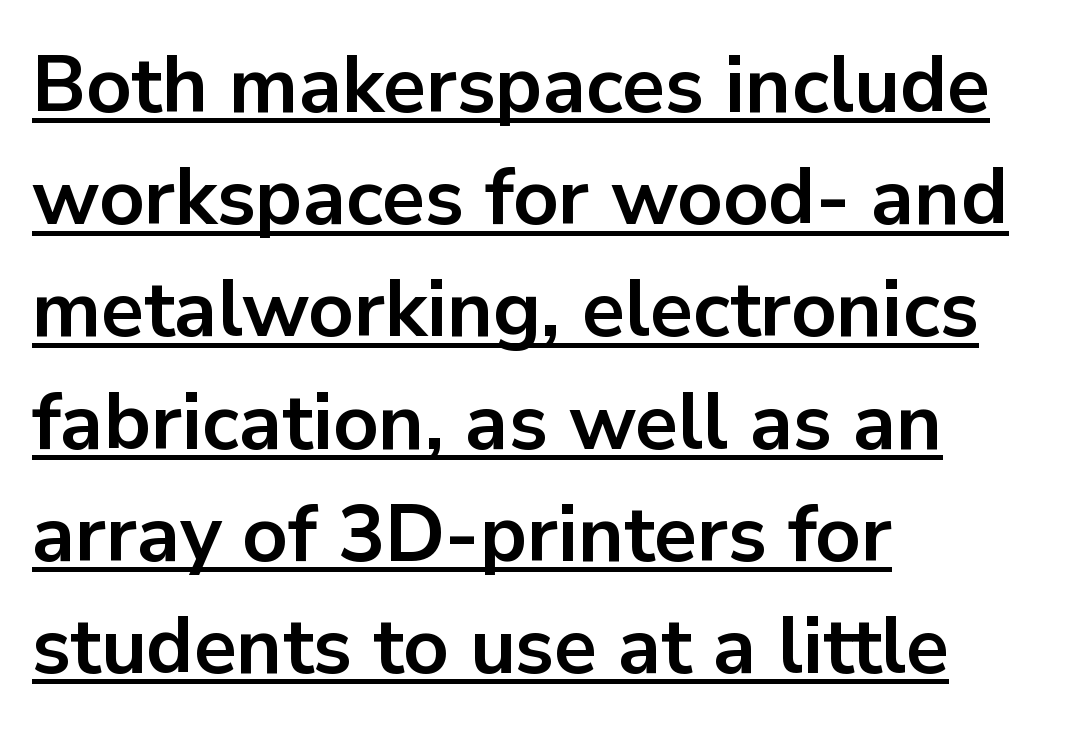
Serif or sans? Sans — the stroke terminals are bare. A typesetter would call this proportional, since set widths differ per character. The specimen reads as upright at a glance. How would I describe the line gaps? Plain and ordinary.
